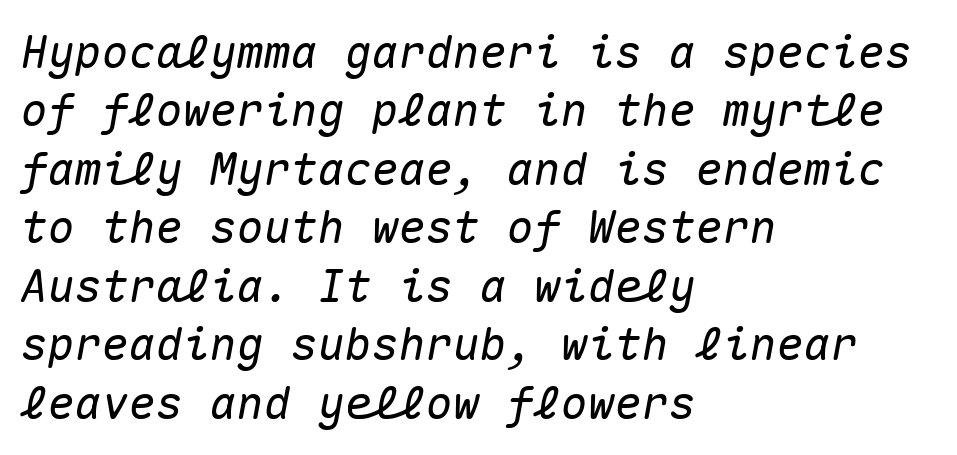
The image shows 45 px text type, italic (leaning right), monospaced; set left-aligned, normal line spacing (1.3x), normal letter spacing, not underlined; medium stroke contrast and a medium x-height.
